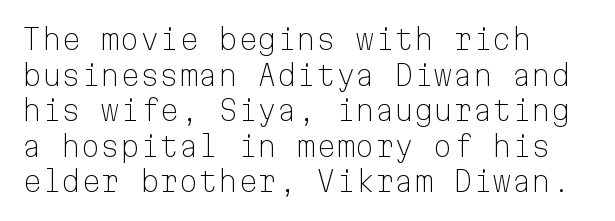
The image shows 28 px light sans-serif type, upright, monospaced; set left-aligned, normal line spacing (1.27x), normal letter spacing, not underlined; low stroke contrast and a medium x-height.
